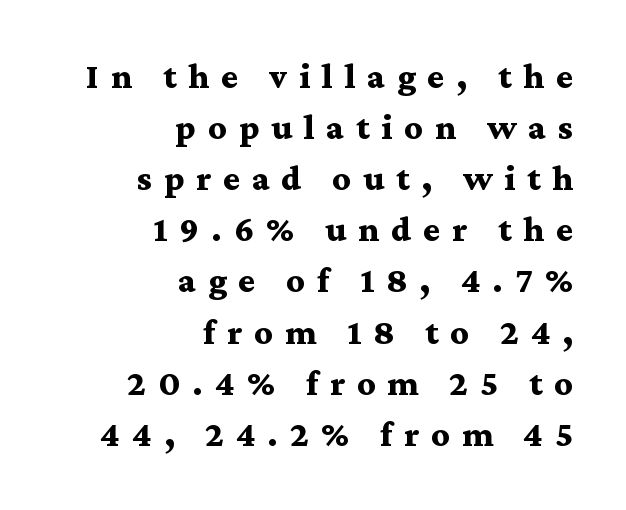
The image shows 36 px bold, wide serif type, upright; set right-aligned, normal line spacing (1.42x), unusually wide letter spacing (+0.33 em), not underlined; medium stroke contrast and a medium x-height.
